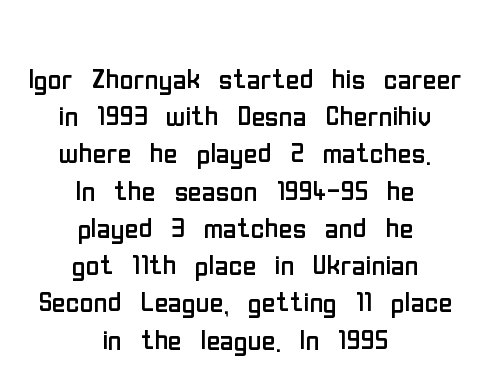
{"serif": "no", "italic": "no", "bold": "no", "weight": "regular", "width": "condensed", "stroke_contrast": "low", "x_height": "medium", "monospaced": "no", "underline": "no", "align": "center", "line_spacing": "tight", "line_spacing_ratio": 0.98, "letter_spacing": "normal", "letter_spacing_em": 0.0, "glyph_px": 38}
